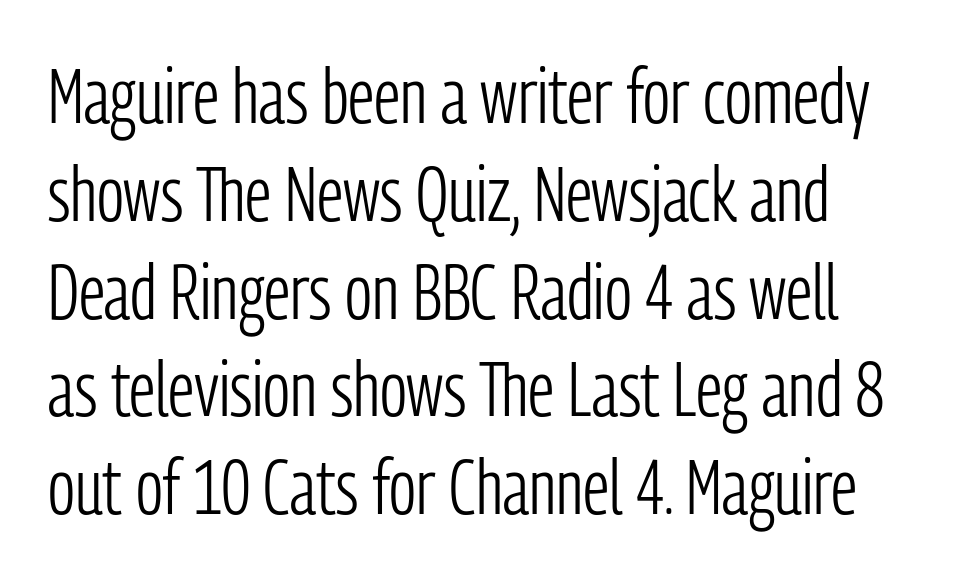
Plain, unruled lines of type. Leading: standard. No letter is thick-stroked: the sample isn't bold. The ragged edge is on the right, which tells us the setting is flush left.
